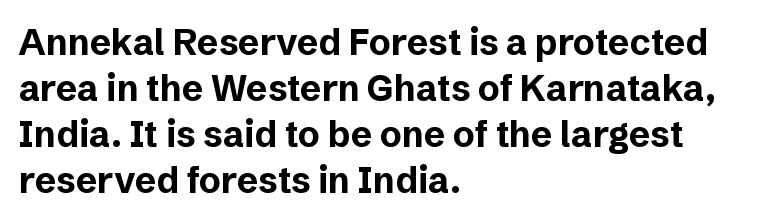
Observe the absence of serifs on each vertical stroke in this sample. Is this a fixed-width face? No — the glyphs have proportional, varying widths. The space beneath each line is pristine and unruled. Nope, not italic — everything's standing straight. Honestly, the row spacing looks completely unremarkable.
